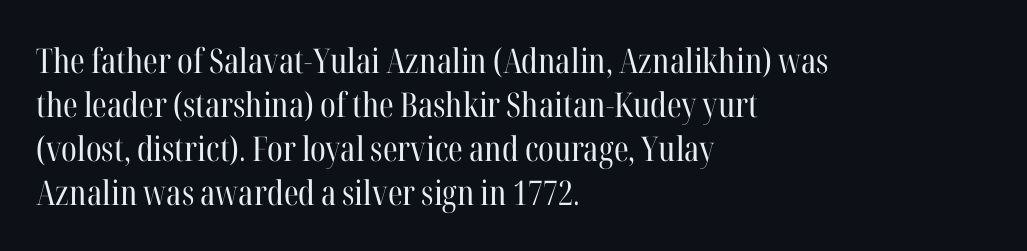
The image shows 34 px regular-weight, condensed serif type, upright; set left-aligned, normal line spacing (1.29x), normal letter spacing, not underlined; high stroke contrast and a medium x-height.
